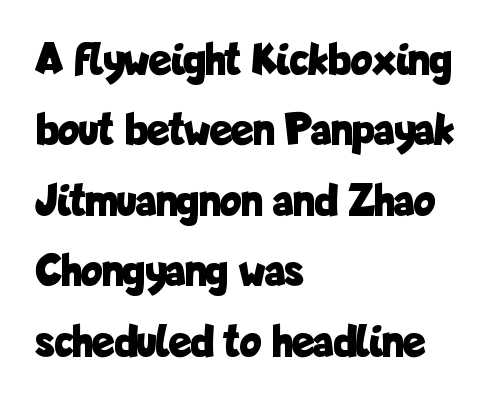
The image shows 46 px bold, condensed sans-serif type, upright; set left-aligned, normal line spacing (1.53x), normal letter spacing, not underlined; low stroke contrast and a medium x-height.
